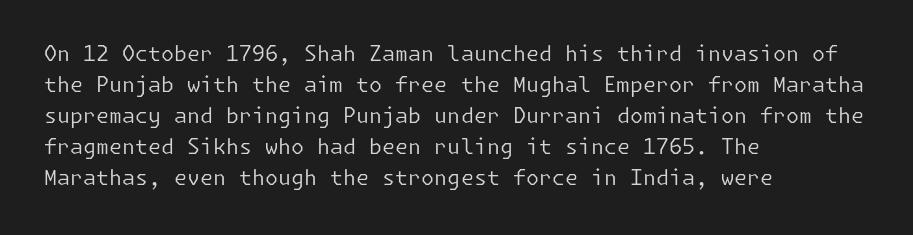
The image shows 21 px text type, upright; set left-aligned, normal line spacing (1.48x), normal letter spacing, not underlined.
